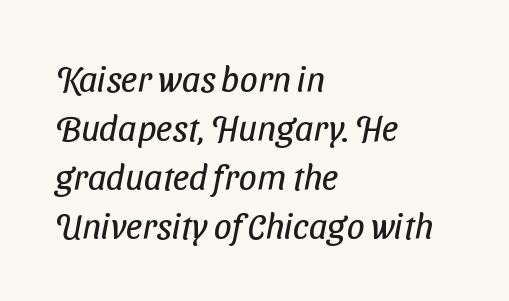
Spacing verdict: proportional, widths tailored to each character. Caption: standard tracking, unaltered. Serif or sans? Sans — the stroke terminals are bare. Each line starts at the same left margin while the right side varies. Check under the words: just untouched page.
